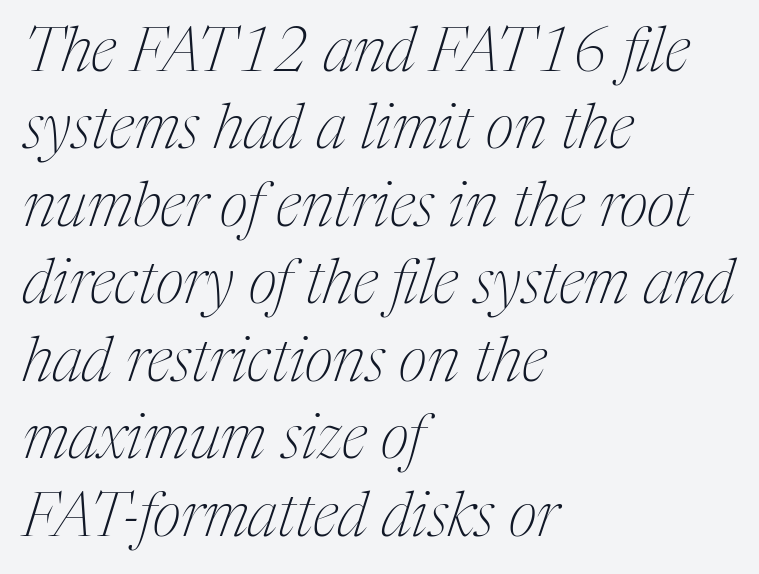
The image shows 62 px thin, condensed serif type, italic (leaning right); set left-aligned, normal line spacing (1.25x), normal letter spacing, not underlined; medium stroke contrast and a medium x-height.
